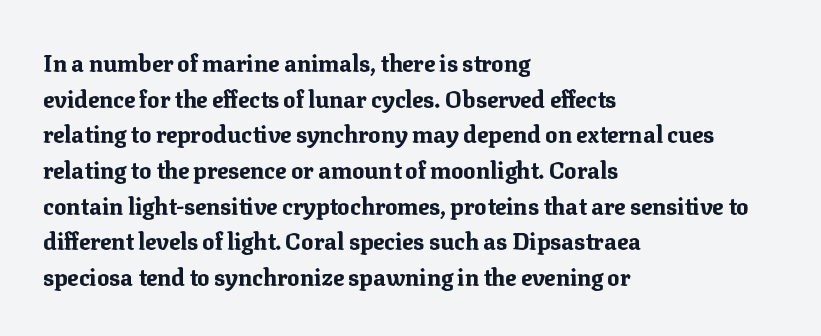
Q: Is the text bold? A: Yes.
Q: Is the text italic (slanted)? A: No, it is upright.
Q: Is the text underlined? A: No.
Q: How is the paragraph aligned? A: Left-aligned.
Q: Is the spacing between letters normal or unusually wide? A: Normal.
Q: Is the spacing between lines tight, normal or loose? A: Normal.
